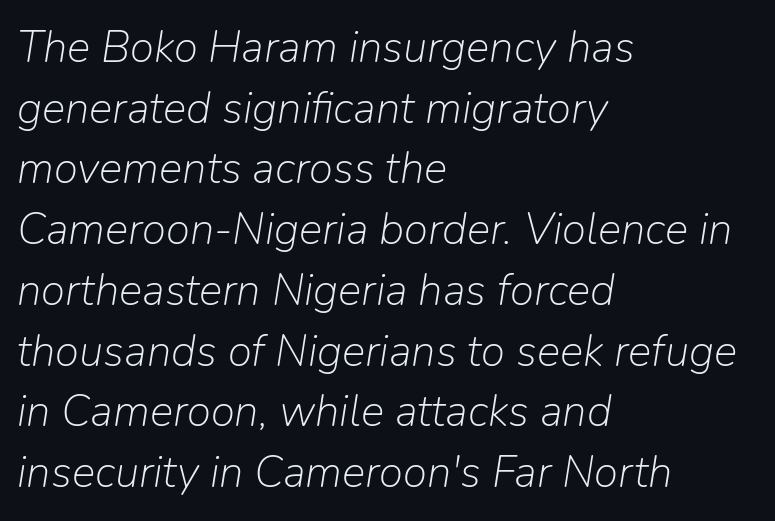
Q: Is the text bold? A: No.
Q: Is the text italic (slanted)? A: Yes, it leans right by about 9 degrees.
Q: Is the text underlined? A: No.
Q: How is the paragraph aligned? A: Left-aligned.
Q: Is the spacing between letters normal or unusually wide? A: Normal.
Q: Is the spacing between lines tight, normal or loose? A: Normal.
Q: Width (condensed, normal, or wide)? A: Normal.
Q: Stroke contrast? A: Low.
Q: x-height? A: Medium.
Q: Monospaced? A: No.
